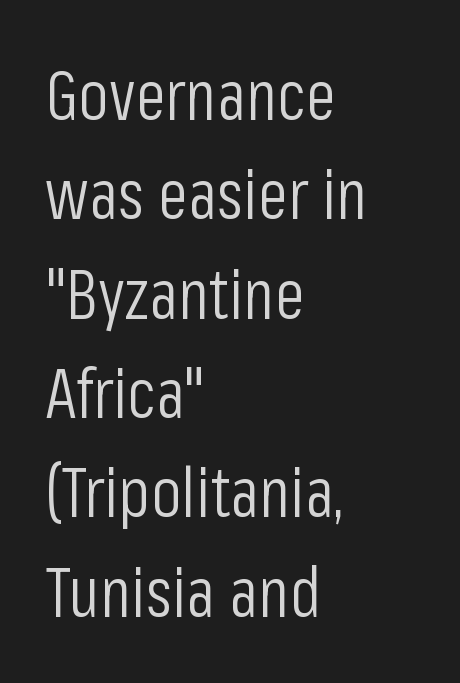
Q: Is the text bold? A: No.
Q: Is the text italic (slanted)? A: No, it is upright.
Q: Is the typeface a serif or a sans-serif typeface? A: Sans-serif.
Q: Is the text underlined? A: No.
Q: How is the paragraph aligned? A: Left-aligned.
Q: Is the spacing between letters normal or unusually wide? A: Normal.
Q: Is the spacing between lines tight, normal or loose? A: Normal.
Q: Width (condensed, normal, or wide)? A: Condensed.
Q: Stroke contrast? A: Low.
Q: x-height? A: Medium.
Q: Monospaced? A: No.
